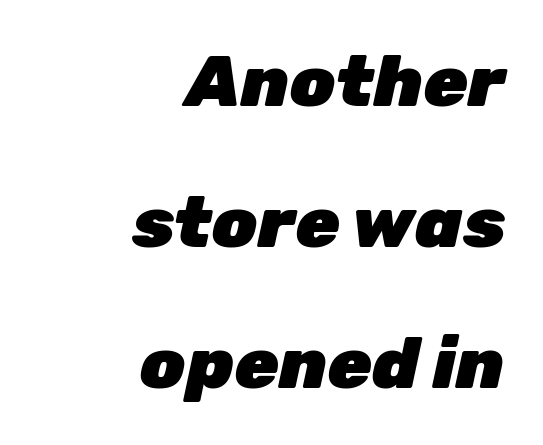
The image shows 72 px heavy type, italic (leaning right); set right-aligned, loose line spacing (1.96x), normal letter spacing, not underlined; low stroke contrast and a medium x-height.
